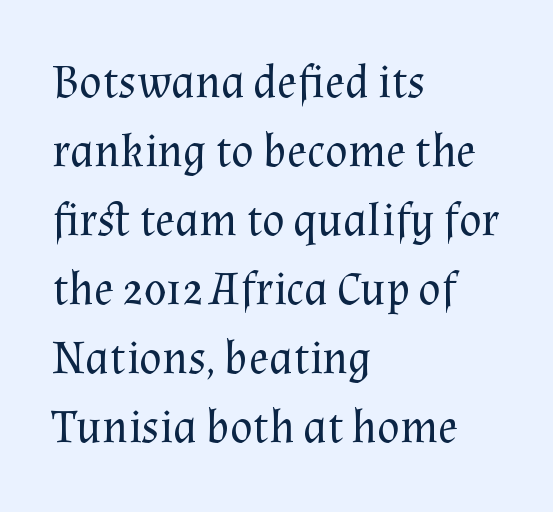
The image shows 47 px regular-weight type, upright; set left-aligned, normal line spacing (1.47x), normal letter spacing, not underlined; medium stroke contrast and a medium x-height.
